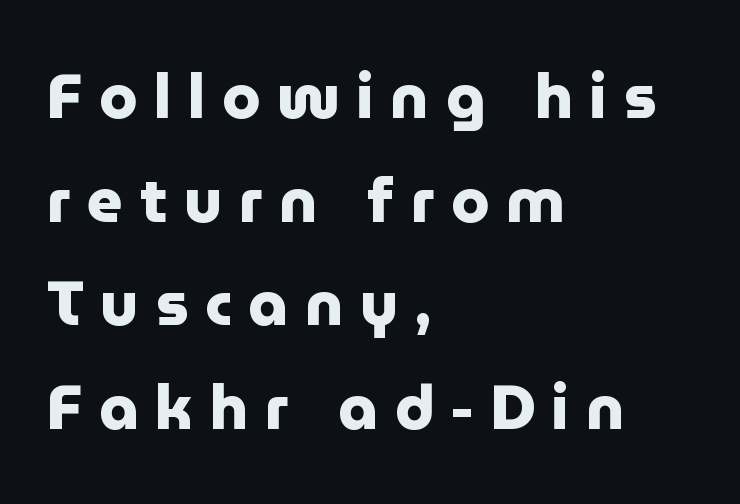
These lines have a slow, spaced-out rhythm from letter to letter. A typesetter would call this leading conventional body-copy spacing. Classification — sans serif. One-word summary of the alignment: left. The face used here has the dense, thick strokes of a bold. Here the designer chose a conventional face with non-uniform glyph widths.
